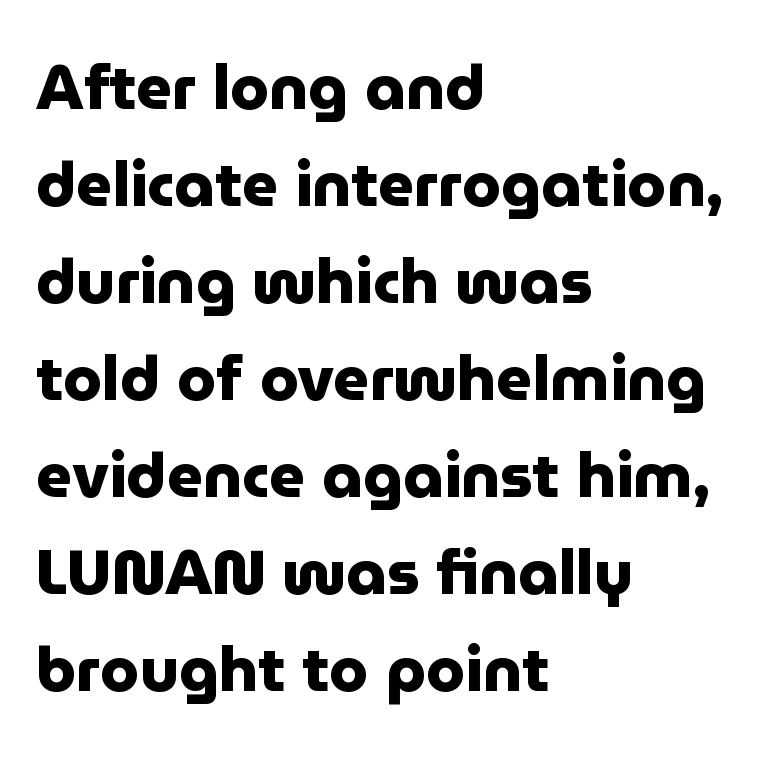
Q: Is the text bold? A: Yes.
Q: Is the text italic (slanted)? A: No, it is upright.
Q: Is the typeface a serif or a sans-serif typeface? A: Sans-serif.
Q: Is the text underlined? A: No.
Q: How is the paragraph aligned? A: Left-aligned.
Q: Is the spacing between letters normal or unusually wide? A: Normal.
Q: Is the spacing between lines tight, normal or loose? A: Normal.
Q: Width (condensed, normal, or wide)? A: Normal.
Q: Stroke contrast? A: Low.
Q: x-height? A: Medium.
Q: Monospaced? A: No.
